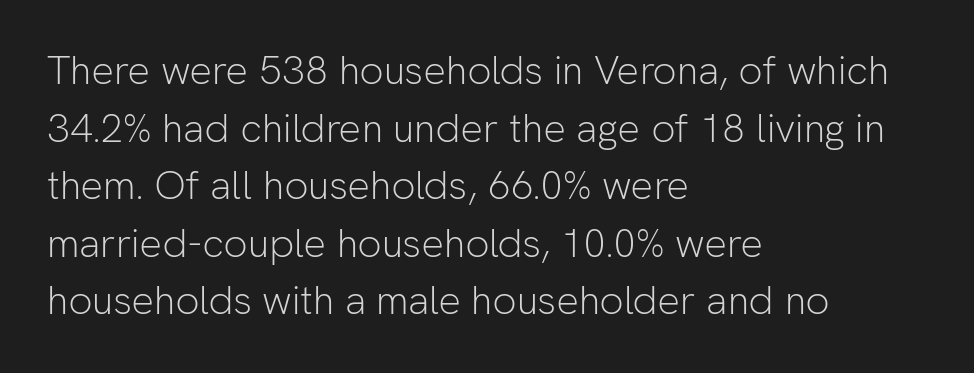
The image shows 40 px light sans-serif type, upright; set left-aligned, normal line spacing (1.44x), normal letter spacing, not underlined; low stroke contrast and a medium x-height.
